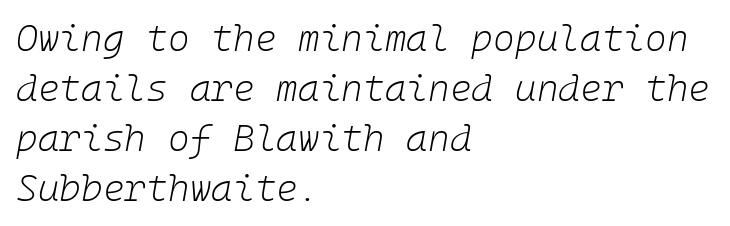
{"italic": "yes", "lean": "right", "slant_degrees": 10, "bold": "no", "weight": "light", "width": "normal", "stroke_contrast": "low", "x_height": "medium", "underline": "no", "align": "left", "line_spacing": "normal", "line_spacing_ratio": 1.35, "letter_spacing": "normal", "letter_spacing_em": 0.0, "glyph_px": 37}
